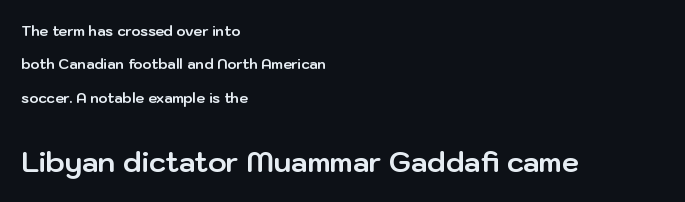
{"serif": "no", "italic": "no", "bold": "yes", "weight": "bold", "width": "normal", "stroke_contrast": "low", "x_height": "medium", "monospaced": "no", "underline": "no", "align": "left", "line_spacing": "loose", "line_spacing_ratio": 2.38, "letter_spacing": "normal", "letter_spacing_em": 0.0, "larger_block": "second", "size_ratio": 2.0, "glyph_px": 28}
